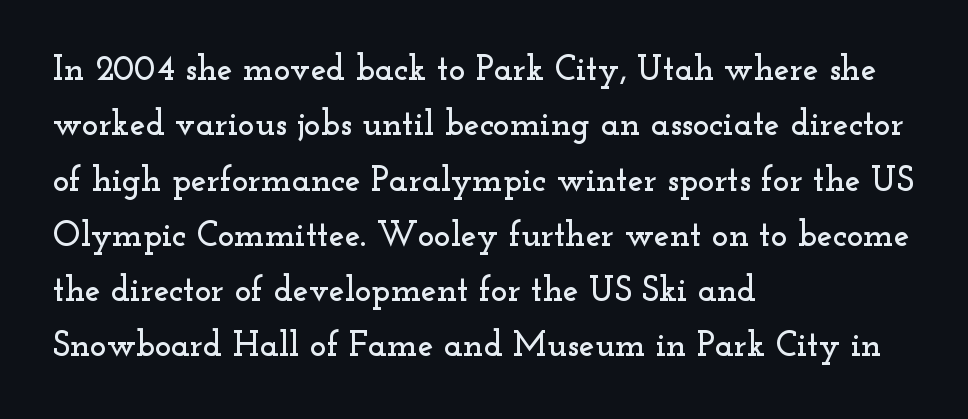
The letters advance in unequal steps, a hallmark of proportional type. How are the letters spaced? Ordinarily, with no added tracking. Each new line begins a customary step beneath the previous one. The letters carry serifs — small finishing strokes at the ends of their stems. A student would call this left alignment; a typographer would say flush left, rag right.
